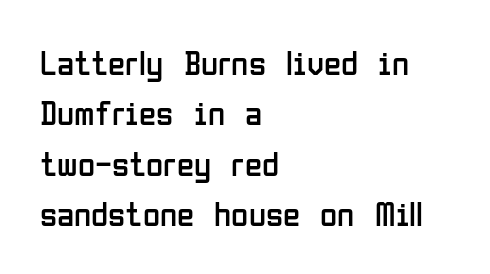
Q: Is the text bold? A: No.
Q: Is the text italic (slanted)? A: No, it is upright.
Q: Is the typeface a serif or a sans-serif typeface? A: Sans-serif.
Q: Is the text underlined? A: No.
Q: How is the paragraph aligned? A: Left-aligned.
Q: Is the spacing between letters normal or unusually wide? A: Normal.
Q: Is the spacing between lines tight, normal or loose? A: Normal.
Q: Width (condensed, normal, or wide)? A: Condensed.
Q: Stroke contrast? A: Low.
Q: x-height? A: Medium.
Q: Monospaced? A: No.
